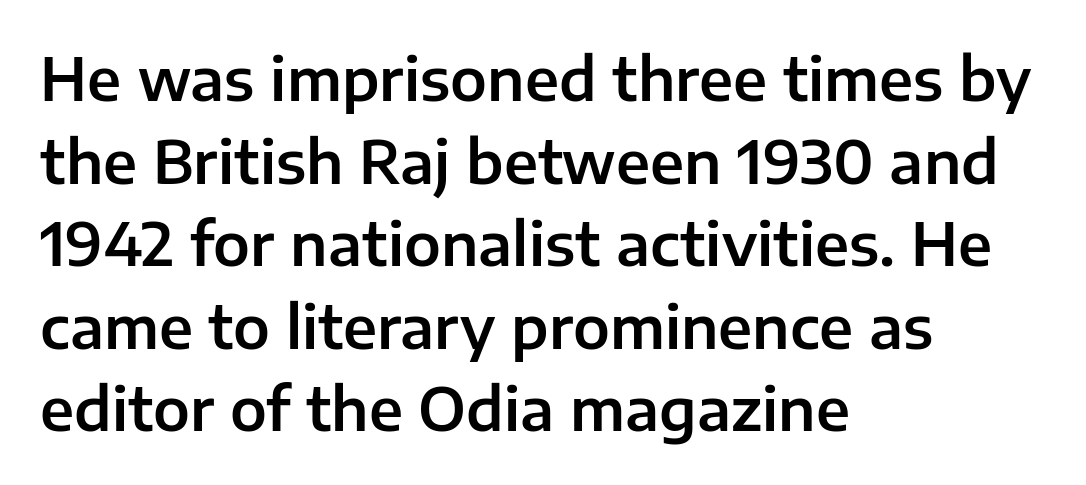
{"serif": "no", "italic": "no", "width": "normal", "stroke_contrast": "low", "x_height": "medium", "monospaced": "no", "underline": "no", "align": "left", "line_spacing": "normal", "line_spacing_ratio": 1.4, "letter_spacing": "normal", "letter_spacing_em": 0.0, "glyph_px": 59}
